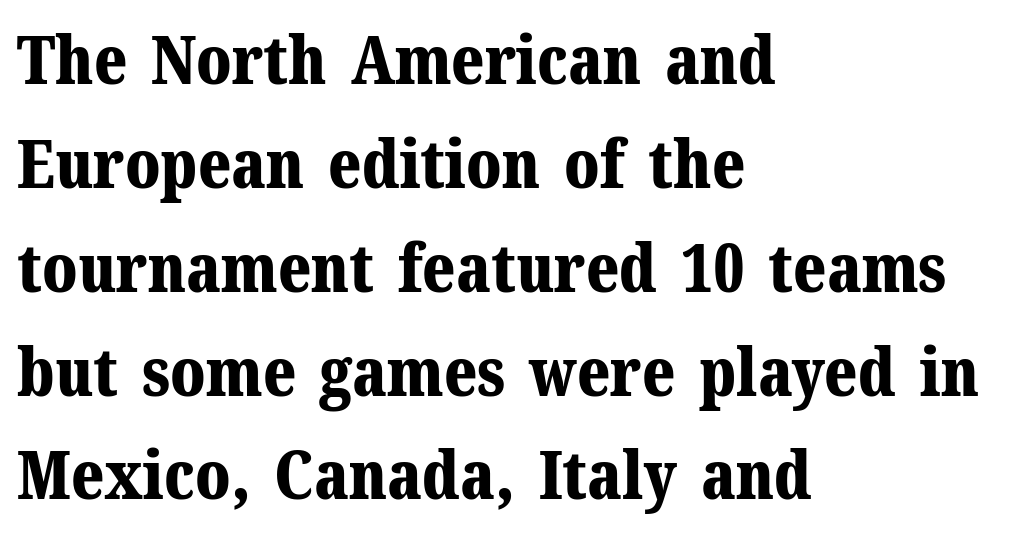
The image shows 67 px bold serif type, upright; set left-aligned, normal line spacing (1.55x), normal letter spacing, not underlined; medium stroke contrast and a medium x-height.
